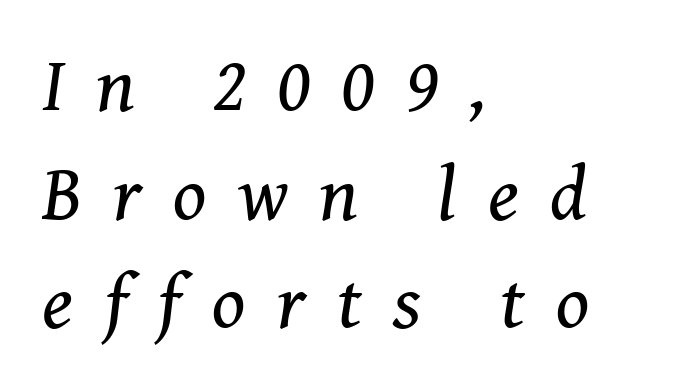
Q: Is the text bold? A: No.
Q: Is the text italic (slanted)? A: Yes, it leans right by about 8 degrees.
Q: Is the typeface a serif or a sans-serif typeface? A: Serif.
Q: Is the text underlined? A: No.
Q: How is the paragraph aligned? A: Left-aligned.
Q: Is the spacing between letters normal or unusually wide? A: Unusually wide.
Q: Is the spacing between lines tight, normal or loose? A: Normal.
Q: Width (condensed, normal, or wide)? A: Normal.
Q: Stroke contrast? A: Medium.
Q: x-height? A: Medium.
Q: Monospaced? A: No.
